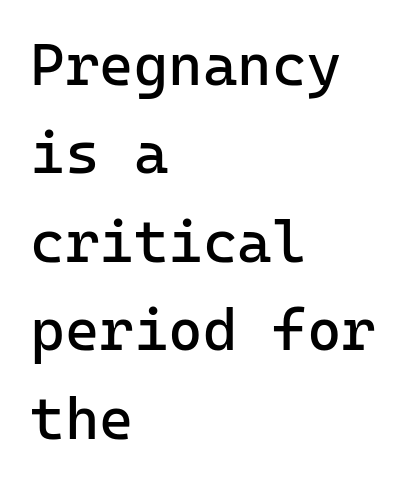
The image shows 59 px regular-weight sans-serif type, upright, monospaced; set left-aligned, normal line spacing (1.5x), normal letter spacing, not underlined; low stroke contrast and a medium x-height.
